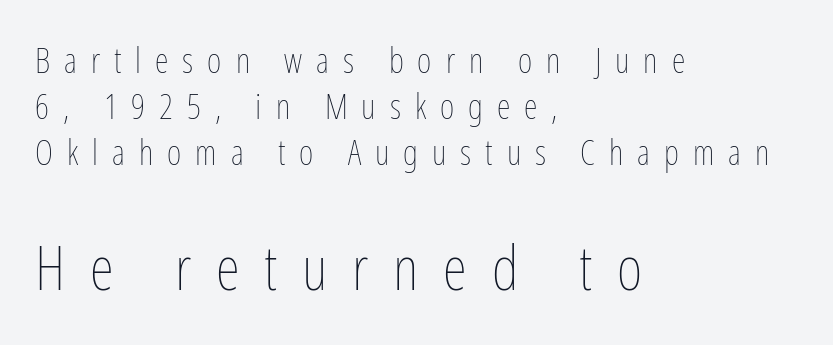
{"italic": "no", "bold": "no", "weight": "thin", "width": "condensed", "stroke_contrast": "low", "x_height": "medium", "monospaced": "no", "underline": "no", "align": "left", "line_spacing": "normal", "line_spacing_ratio": 1.32, "letter_spacing": "wide", "letter_spacing_em": 0.4, "larger_block": "second", "size_ratio": 1.77, "glyph_px": 62}
